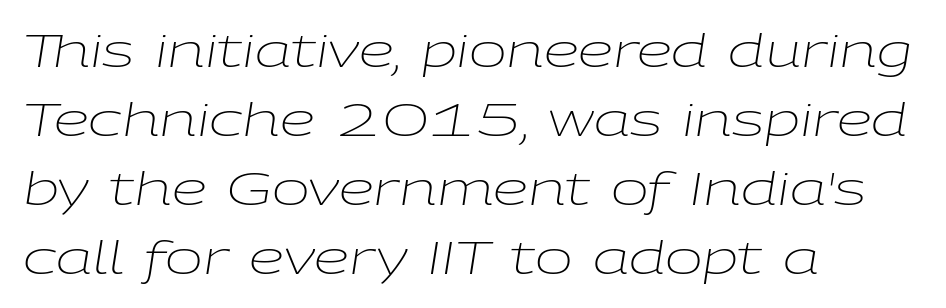
{"italic": "yes", "lean": "right", "slant_degrees": 9, "bold": "no", "weight": "light", "width": "wide", "stroke_contrast": "low", "x_height": "medium", "monospaced": "no", "underline": "no", "align": "left", "line_spacing": "normal", "line_spacing_ratio": 1.53, "letter_spacing": "normal", "letter_spacing_em": 0.0, "glyph_px": 45}
